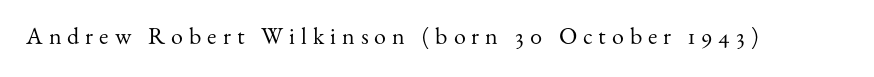
No extra ink here — the face is not bold. The tracking jumps out immediately: characters are airy and widely separated. The letters stand upright; this is a roman face. Has an underline been added? It has not.
